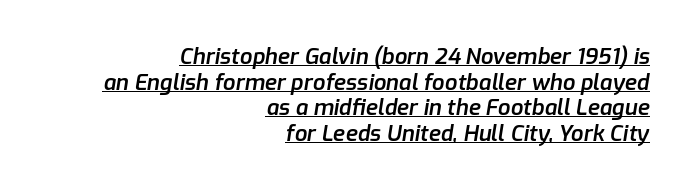
Q: Is the text bold? A: Semi-bold.
Q: Is the text italic (slanted)? A: Yes, it leans right by about 9 degrees.
Q: Is the text underlined? A: Yes.
Q: How is the paragraph aligned? A: Right-aligned.
Q: Is the spacing between letters normal or unusually wide? A: Normal.
